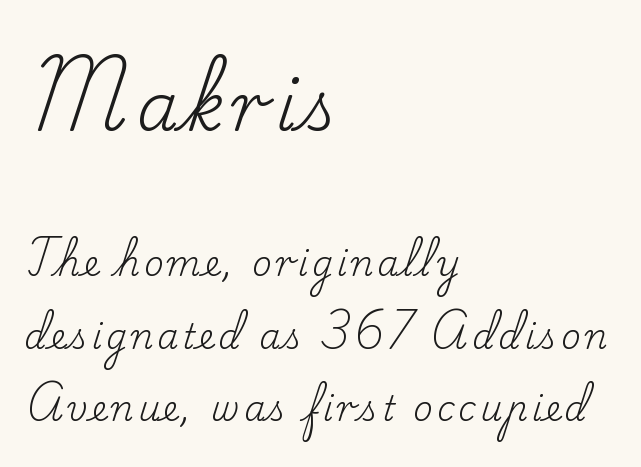
The image shows 67 px regular-weight serif type; set left-aligned, loose line spacing (2.14x), not underlined; the first (top) block is 1.97x larger; low stroke contrast and a small x-height.
